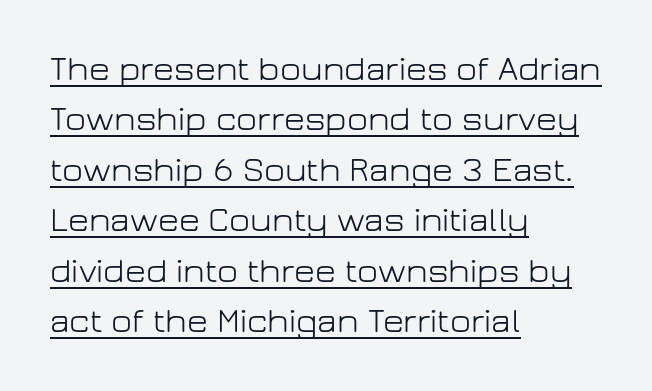
Q: Is the text bold? A: No.
Q: Is the text italic (slanted)? A: No, it is upright.
Q: Is the typeface a serif or a sans-serif typeface? A: Sans-serif.
Q: Is the text underlined? A: Yes.
Q: How is the paragraph aligned? A: Left-aligned.
Q: Is the spacing between letters normal or unusually wide? A: Normal.
Q: Is the spacing between lines tight, normal or loose? A: Normal.
Q: Width (condensed, normal, or wide)? A: Normal.
Q: Stroke contrast? A: Low.
Q: x-height? A: Medium.
Q: Monospaced? A: No.
